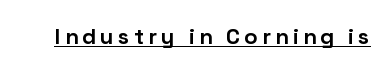
Heft: maximum for text — a bold. The rendering uses the underline text-decoration. Do the letters lean? They stand straight.
